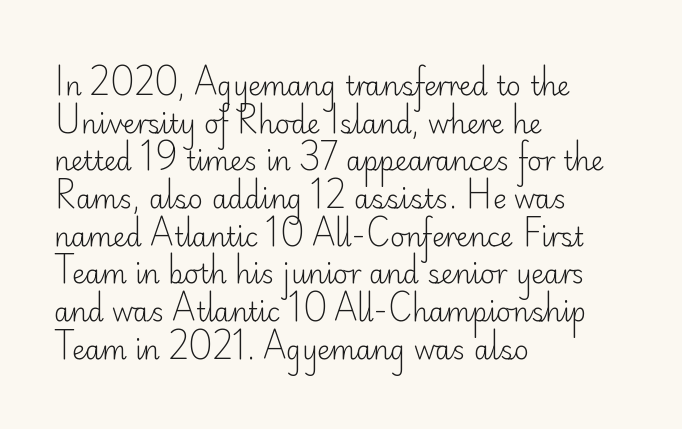
Q: Is the text bold? A: No.
Q: Is the text italic (slanted)? A: No, it is upright.
Q: Is the text underlined? A: No.
Q: How is the paragraph aligned? A: Left-aligned.
Q: Is the spacing between letters normal or unusually wide? A: Normal.
Q: Is the spacing between lines tight, normal or loose? A: Normal.
